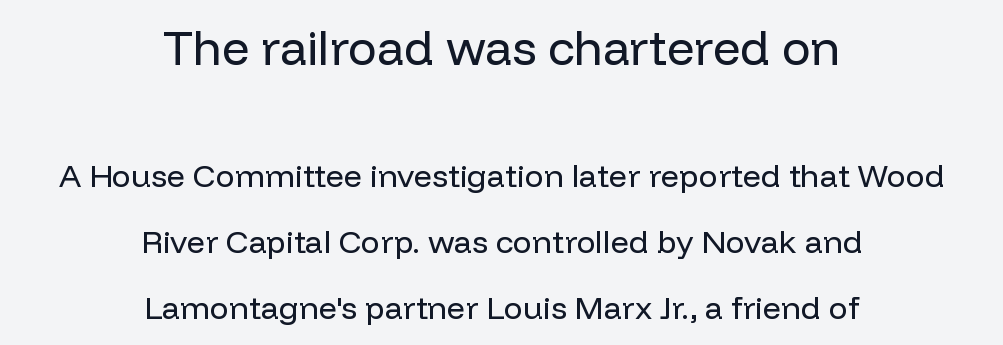
{"serif": "no", "italic": "no", "bold": "no", "weight": "regular", "width": "normal", "stroke_contrast": "low", "x_height": "medium", "monospaced": "no", "underline": "no", "align": "center", "line_spacing": "loose", "line_spacing_ratio": 2.07, "letter_spacing": "normal", "letter_spacing_em": 0.0, "larger_block": "first", "size_ratio": 1.5, "glyph_px": 48}
